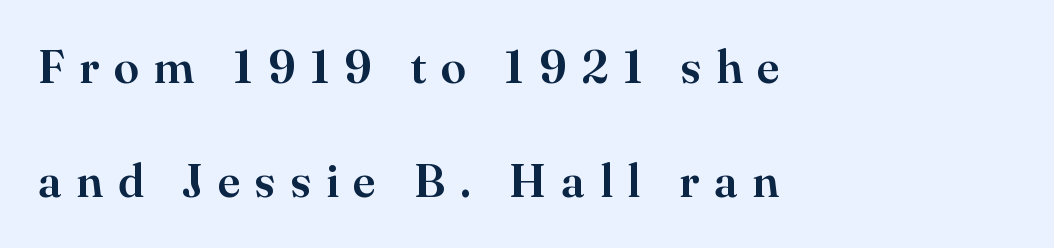
The passage shown has open, widely tracked lettering throughout. Posture: upright roman. The lines are spread far apart with generous leading. Any mark beneath the type? The region is blank. The rendering anchors every line to the left-hand side.
